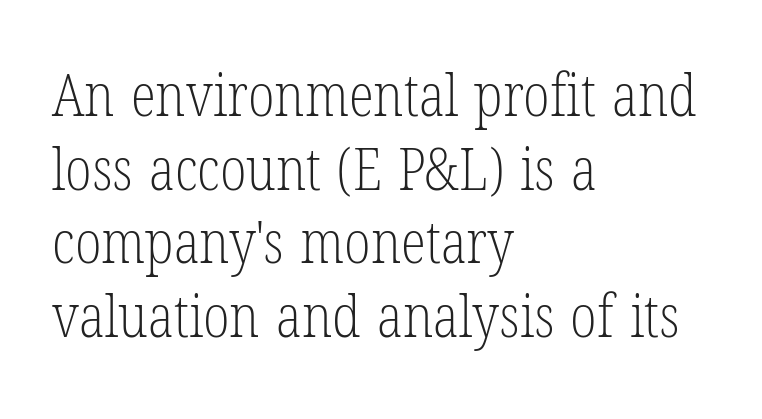
The image shows 58 px light, condensed serif type, upright; set left-aligned, normal line spacing (1.27x), normal letter spacing, not underlined; low stroke contrast and a medium x-height.
